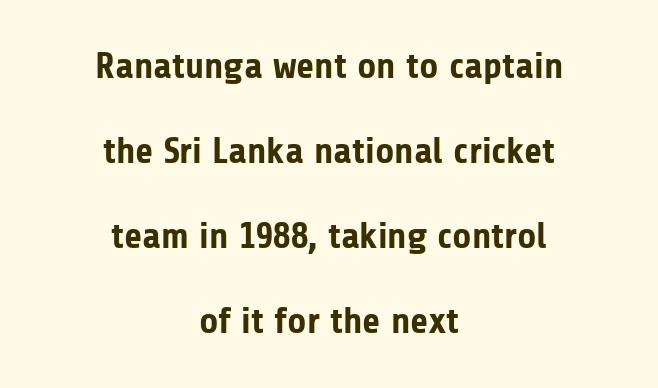
The image shows 37 px bold sans-serif type, upright; set centered, loose line spacing (2.3x), normal letter spacing, not underlined; low stroke contrast and a medium x-height.
